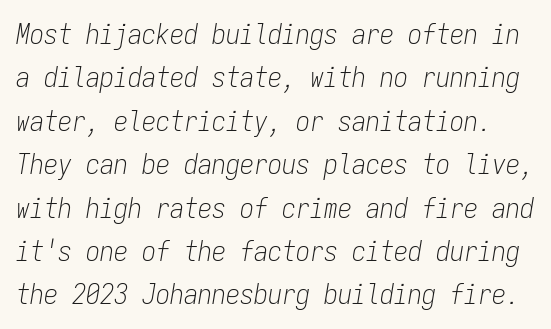
Nobody drew a line under any word here. This sample keeps an unexceptional amount of space between lines. Yep, that's italic — everything's leaning. The font is comparable to plain body text, perhaps lighter. The face used here is monospaced, like something from a code editor.
